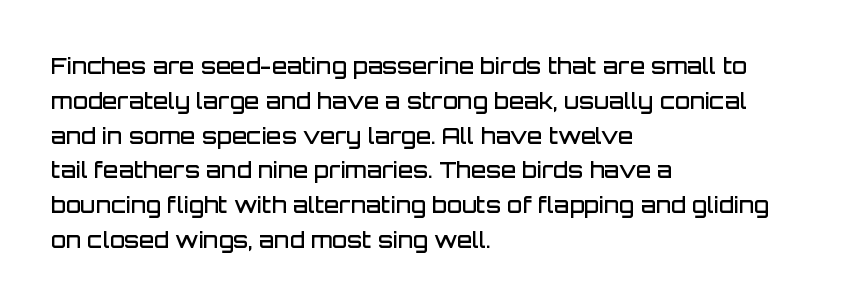
The image shows 22 px text type, upright; set left-aligned, normal line spacing (1.58x), normal letter spacing, not underlined.
